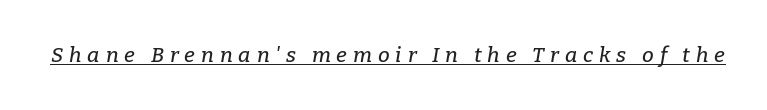
The image shows 21 px text type, italic (leaning right); set unusually wide letter spacing (+0.28 em), underlined.
